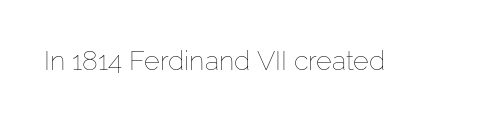
{"italic": "no", "bold": "no", "underline": "no", "letter_spacing": "normal", "letter_spacing_em": 0.0, "glyph_px": 27}
